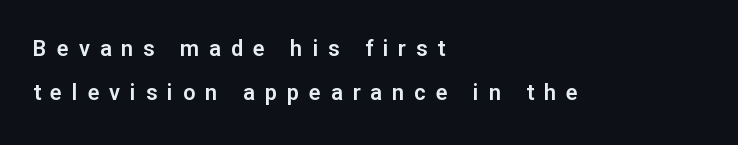
Q: Is the text italic (slanted)? A: No, it is upright.
Q: Is the text underlined? A: No.
Q: How is the paragraph aligned? A: Left-aligned.
Q: Is the spacing between letters normal or unusually wide? A: Unusually wide.
Q: Is the spacing between lines tight, normal or loose? A: Loose.
